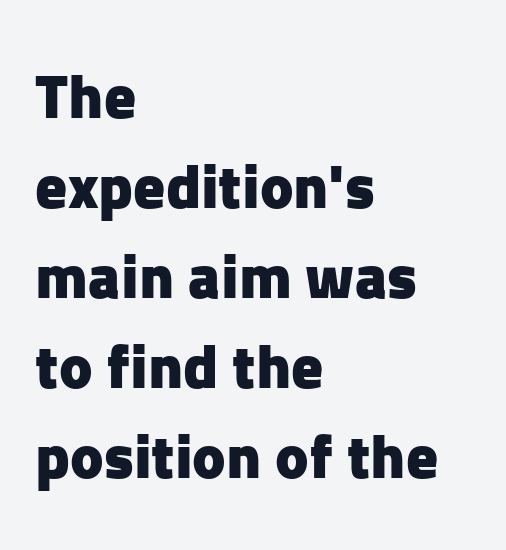
The image shows 63 px heavy sans-serif type, upright; set left-aligned, normal line spacing (1.43x), normal letter spacing, not underlined; low stroke contrast and a medium x-height.
